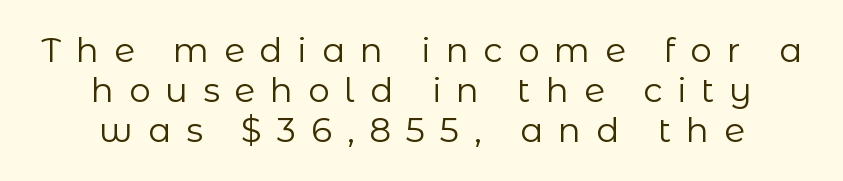
Q: Is the text bold? A: No.
Q: Is the text italic (slanted)? A: No, it is upright.
Q: Is the typeface a serif or a sans-serif typeface? A: Sans-serif.
Q: Is the text underlined? A: No.
Q: How is the paragraph aligned? A: Centered.
Q: Is the spacing between letters normal or unusually wide? A: Unusually wide.
Q: Width (condensed, normal, or wide)? A: Normal.
Q: Stroke contrast? A: Low.
Q: x-height? A: Medium.
Q: Monospaced? A: No.
